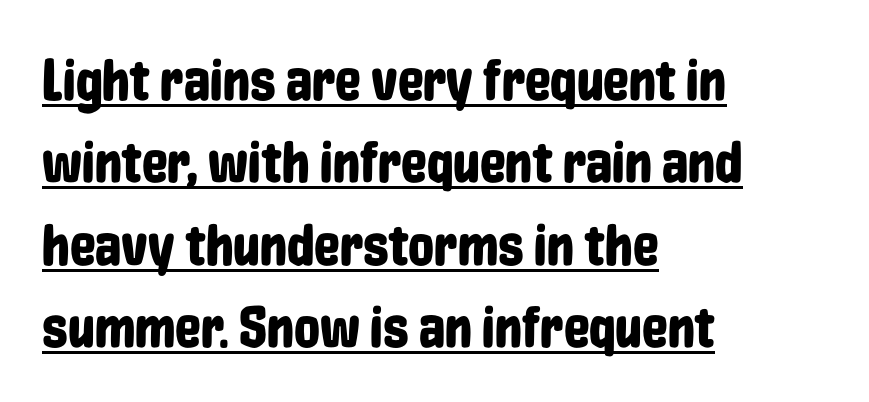
The rendering uses natural spacing where letterforms have individual widths. This rendering leaves character spacing at its baseline value. Ordinary non-slanted type is in use. What's the leading like? Ordinary, nothing unusual. Observe the absence of serifs on each vertical stroke in this sample.
